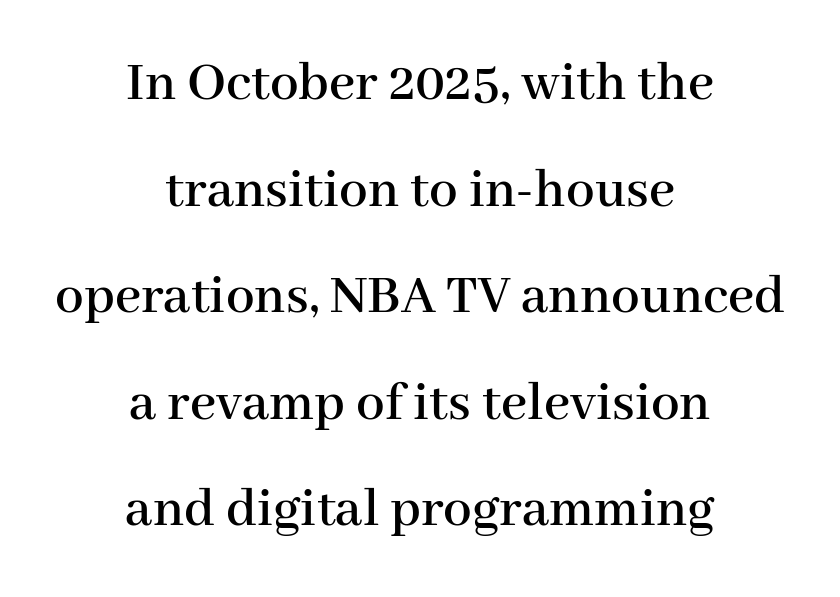
{"serif": "yes", "italic": "no", "width": "normal", "stroke_contrast": "high", "x_height": "medium", "monospaced": "no", "underline": "no", "align": "center", "line_spacing_ratio": 1.87, "letter_spacing": "normal", "letter_spacing_em": 0.0, "glyph_px": 57}
